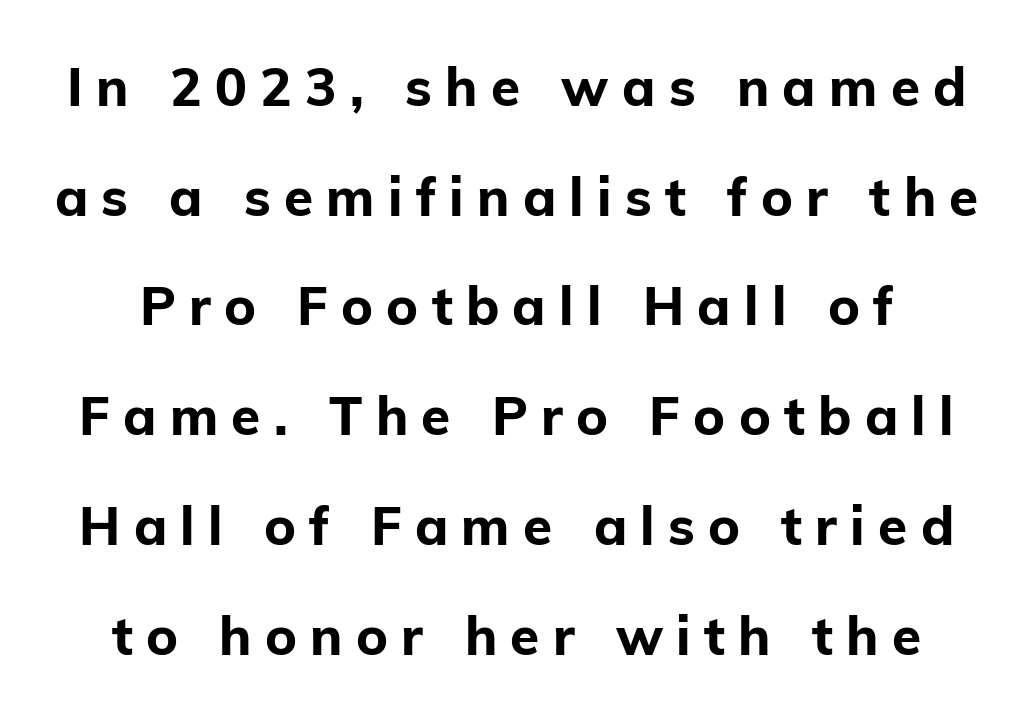
The image shows 53 px bold sans-serif type, upright; set loose line spacing (2.07x), unusually wide letter spacing (+0.25 em), not underlined; low stroke contrast and a medium x-height.
